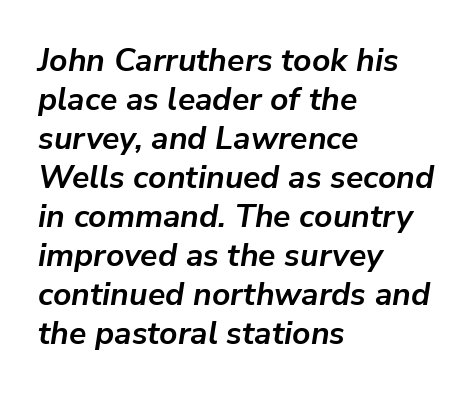
{"italic": "yes", "lean": "right", "slant_degrees": 9, "bold": "yes", "weight": "semibold", "width": "normal", "stroke_contrast": "low", "x_height": "medium", "monospaced": "no", "underline": "no", "align": "left", "line_spacing_ratio": 1.22, "letter_spacing": "normal", "letter_spacing_em": 0.0, "glyph_px": 32}
